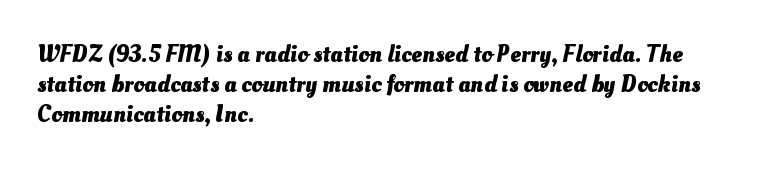
Q: Is the text bold? A: Yes.
Q: Is the text underlined? A: No.
Q: How is the paragraph aligned? A: Left-aligned.
Q: Is the spacing between letters normal or unusually wide? A: Normal.
